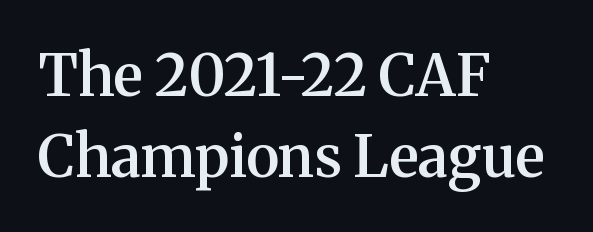
{"serif": "yes", "italic": "no", "bold": "semi", "weight": "semibold", "width": "normal", "stroke_contrast": "medium", "x_height": "medium", "monospaced": "no", "underline": "no", "align": "left", "line_spacing": "normal", "line_spacing_ratio": 1.4, "letter_spacing": "normal", "letter_spacing_em": 0.0, "glyph_px": 58}
